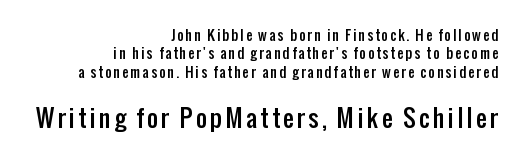
Q: Is the text italic (slanted)? A: No, it is upright.
Q: Is the text underlined? A: No.
Q: How is the paragraph aligned? A: Right-aligned.
Q: Is the spacing between lines tight, normal or loose? A: Normal.
Q: Which block of text is set in a larger size, the first (top) or the second (bottom)? A: The second (bottom) one.
